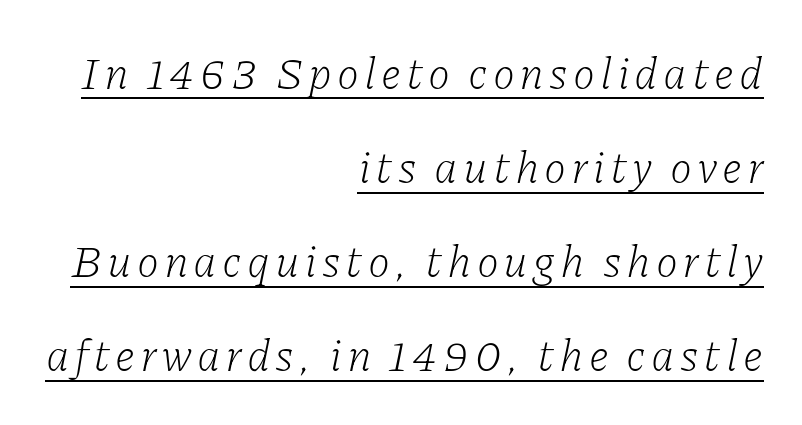
Q: Is the text bold? A: No.
Q: Is the text italic (slanted)? A: Yes, it leans right by about 11 degrees.
Q: Is the typeface a serif or a sans-serif typeface? A: Serif.
Q: Is the text underlined? A: Yes.
Q: How is the paragraph aligned? A: Right-aligned.
Q: Is the spacing between lines tight, normal or loose? A: Loose.
Q: Width (condensed, normal, or wide)? A: Normal.
Q: Stroke contrast? A: Low.
Q: x-height? A: Medium.
Q: Monospaced? A: No.
